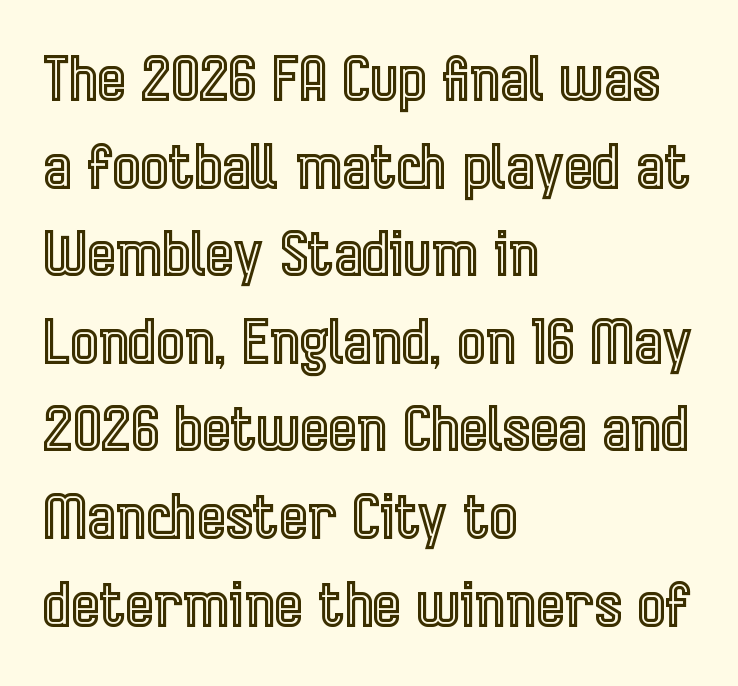
Q: Is the text italic (slanted)? A: No, it is upright.
Q: Is the text underlined? A: No.
Q: How is the paragraph aligned? A: Left-aligned.
Q: Is the spacing between letters normal or unusually wide? A: Normal.
Q: Is the spacing between lines tight, normal or loose? A: Normal.
Q: Width (condensed, normal, or wide)? A: Condensed.
Q: x-height? A: Medium.
Q: Monospaced? A: No.
